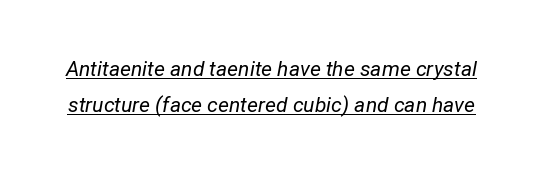
Bold? No — there's no thickening of the strokes. Emphasis-style slanted type is in use. Emphasis is given by a line drawn under the lettering. Short note: letters normally spaced.
